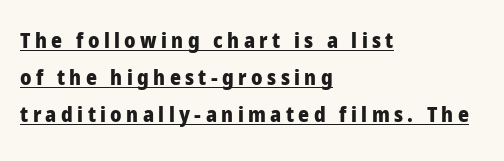
Q: Is the text bold? A: Yes.
Q: Is the text italic (slanted)? A: No, it is upright.
Q: Is the text underlined? A: Yes.
Q: How is the paragraph aligned? A: Left-aligned.
Q: Is the spacing between letters normal or unusually wide? A: Unusually wide.
